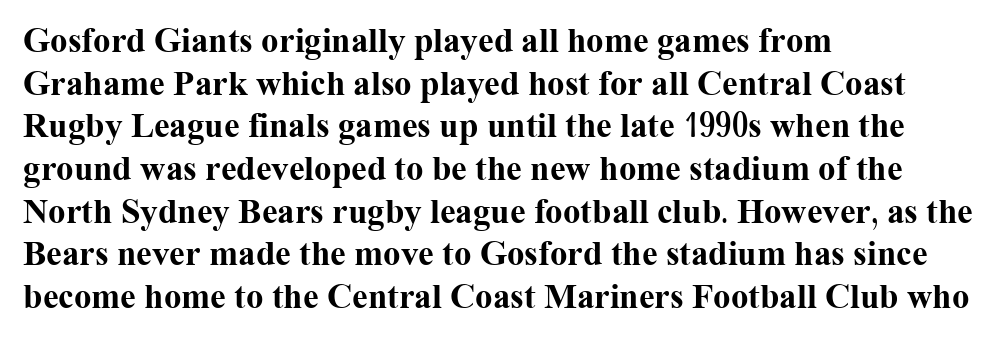
Q: Is the text bold? A: Yes.
Q: Is the text italic (slanted)? A: No, it is upright.
Q: Is the typeface a serif or a sans-serif typeface? A: Serif.
Q: Is the text underlined? A: No.
Q: How is the paragraph aligned? A: Left-aligned.
Q: Is the spacing between letters normal or unusually wide? A: Normal.
Q: Width (condensed, normal, or wide)? A: Normal.
Q: Stroke contrast? A: Medium.
Q: x-height? A: Medium.
Q: Monospaced? A: No.
